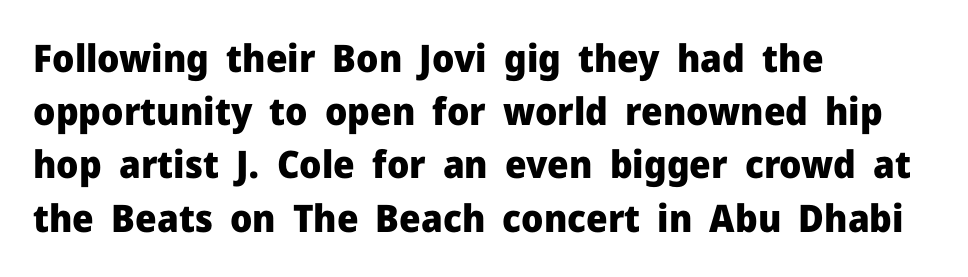
Typographically, this falls in the sans-serif category. Unmarked baselines from the first word to the last. Students, this is bold: see how much ink each stroke carries. The font's upright variant was chosen for this text. This block has exactly the height ordinary leading produces. Line beginnings align vertically; line endings do not.
